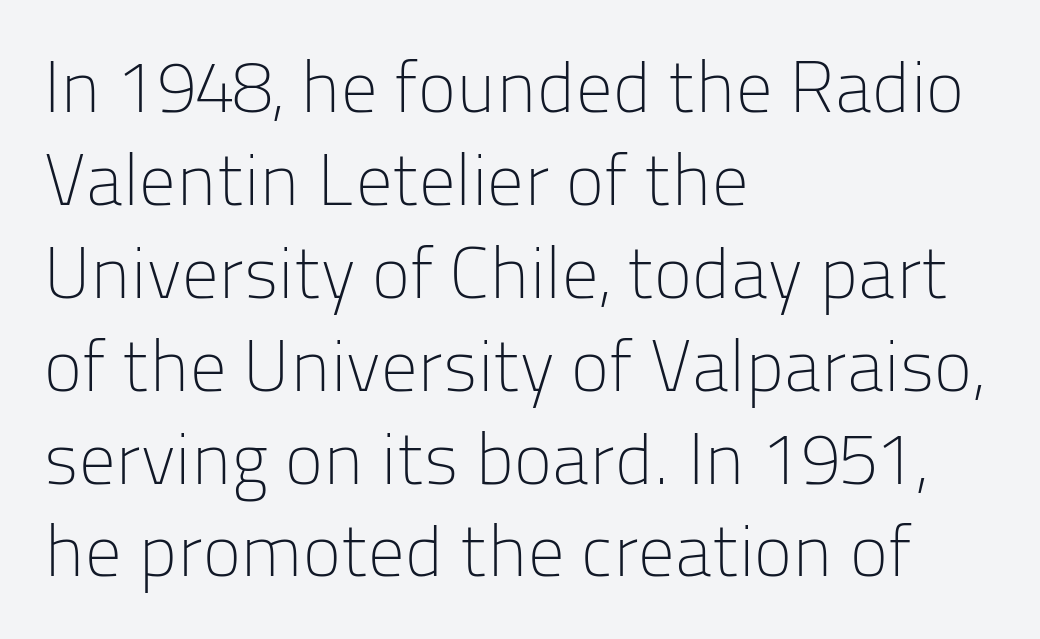
{"serif": "no", "italic": "no", "bold": "no", "weight": "light", "width": "normal", "stroke_contrast": "low", "x_height": "medium", "monospaced": "no", "underline": "no", "align": "left", "line_spacing": "normal", "line_spacing_ratio": 1.29, "letter_spacing": "normal", "letter_spacing_em": 0.0, "glyph_px": 72}
